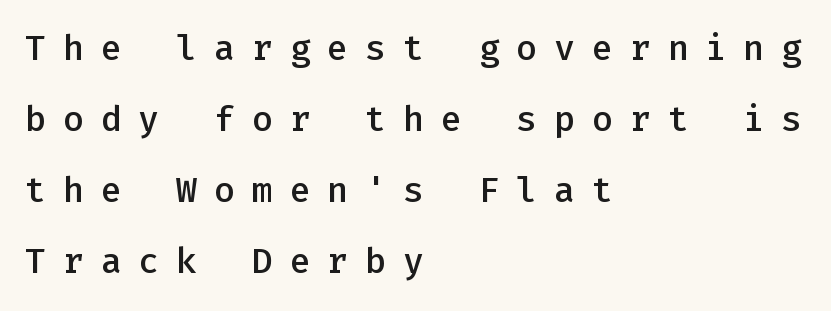
Emphasis by weight is partial: semibold. Here the glyphs are tracked loosely, breaking word shapes into spaced letters. Has an underline been added? It has not. The paragraph has a hard left edge and a soft right edge. Loosely led — the rows are spread out.
